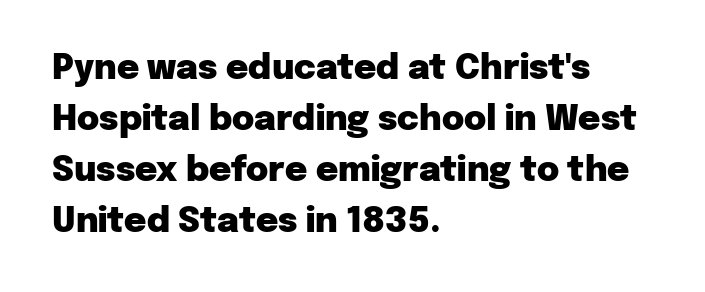
Rule under the text: the space is simply empty. Note the varied advance widths — an 'i' is clearly narrower than an 'm'. The type family on display is of the sans-serif kind. This is roman type, the default non-slanted kind.
